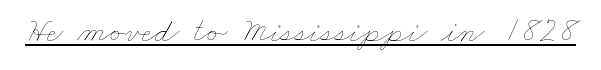
Q: Is the text bold? A: No.
Q: Is the text underlined? A: Yes.
Q: Is the spacing between letters normal or unusually wide? A: Normal.
Q: Width (condensed, normal, or wide)? A: Wide.
Q: Stroke contrast? A: Low.
Q: x-height? A: Small.
Q: Monospaced? A: No.
